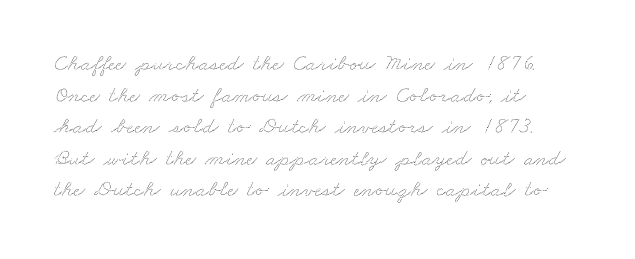
The rendering uses a moderate line-height, typical for paragraphs. A clean baseline with only descenders dipping below it. Compared with a centered layout, this one pins lines to the left instead. In terms of letterspacing, this is plain default setting.
